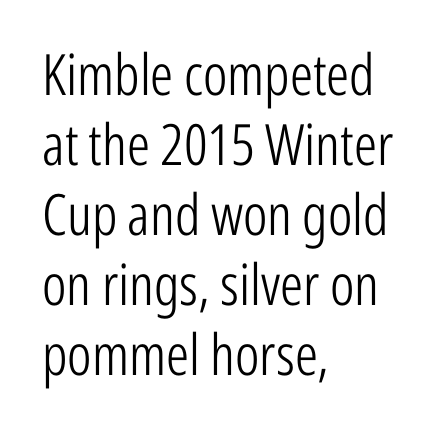
Nobody drew a line under any word here. Ascenders rise straight up at ninety degrees. Line beginnings align vertically; line endings do not. Observe the absence of serifs on each vertical stroke in this sample. You could not count columns in this text — the font is proportionally spaced. Tracking value appears to be zero — textbook default spacing.
